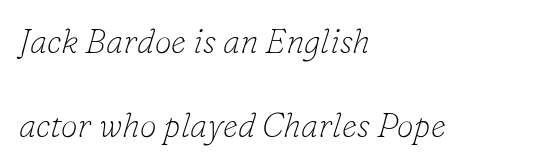
Spacing verdict: proportional, widths tailored to each character. The characters are drawn with everyday or finer stroke widths. The face used here has a pronounced slope to its letters. Where is the straight margin? On the left.
